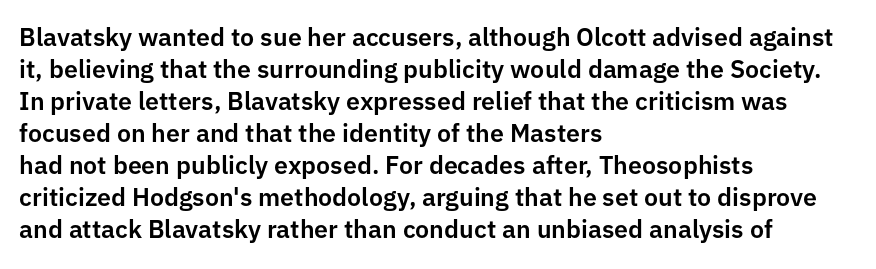
{"italic": "no", "underline": "no", "align": "left", "line_spacing": "normal", "line_spacing_ratio": 1.28, "letter_spacing": "normal", "letter_spacing_em": 0.0, "glyph_px": 25}
